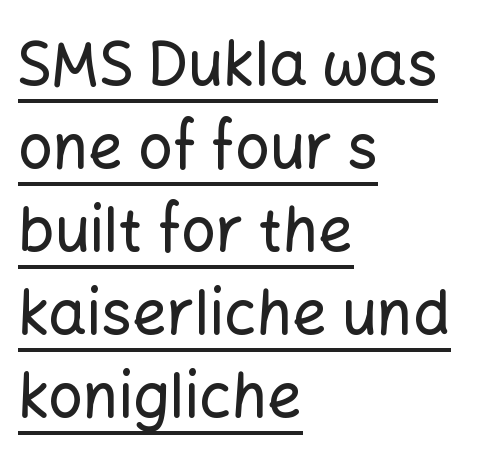
Q: Is the text italic (slanted)? A: No, it is upright.
Q: Is the typeface a serif or a sans-serif typeface? A: Sans-serif.
Q: Is the text underlined? A: Yes.
Q: How is the paragraph aligned? A: Left-aligned.
Q: Is the spacing between letters normal or unusually wide? A: Normal.
Q: Is the spacing between lines tight, normal or loose? A: Normal.
Q: Width (condensed, normal, or wide)? A: Normal.
Q: Stroke contrast? A: Low.
Q: x-height? A: Medium.
Q: Monospaced? A: No.
